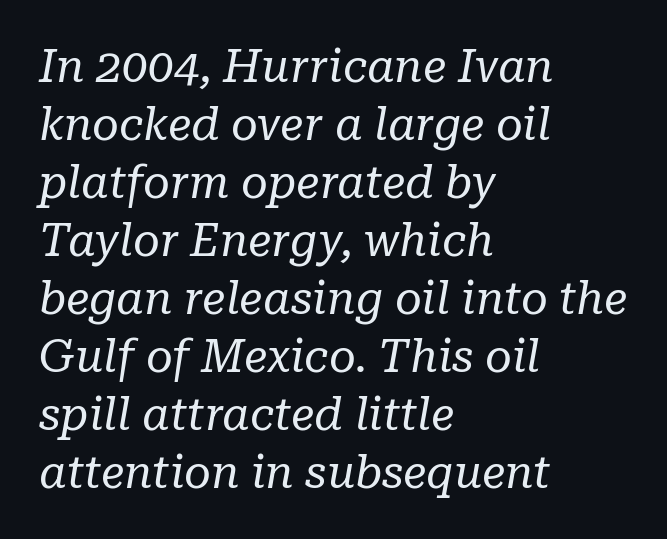
Q: Is the text bold? A: No.
Q: Is the text italic (slanted)? A: Yes, it leans right by about 10 degrees.
Q: Is the typeface a serif or a sans-serif typeface? A: Serif.
Q: Is the text underlined? A: No.
Q: How is the paragraph aligned? A: Left-aligned.
Q: Is the spacing between letters normal or unusually wide? A: Normal.
Q: Is the spacing between lines tight, normal or loose? A: Normal.
Q: Width (condensed, normal, or wide)? A: Normal.
Q: Stroke contrast? A: Low.
Q: x-height? A: Medium.
Q: Monospaced? A: No.
